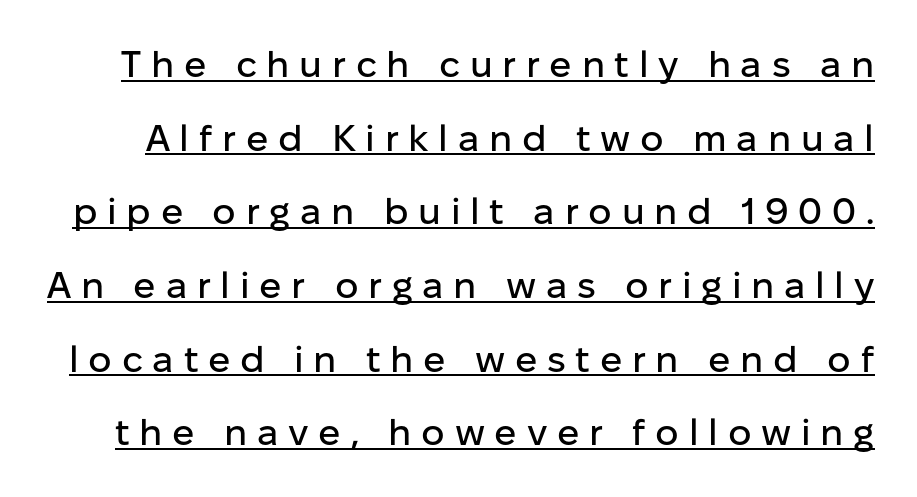
Q: Is the text italic (slanted)? A: No, it is upright.
Q: Is the typeface a serif or a sans-serif typeface? A: Sans-serif.
Q: Is the text underlined? A: Yes.
Q: Is the spacing between letters normal or unusually wide? A: Unusually wide.
Q: Is the spacing between lines tight, normal or loose? A: Loose.
Q: Width (condensed, normal, or wide)? A: Normal.
Q: Stroke contrast? A: Low.
Q: x-height? A: Medium.
Q: Monospaced? A: No.
